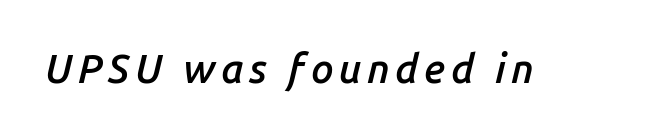
Q: Is the text bold? A: Semi-bold.
Q: Is the text italic (slanted)? A: Yes, it leans right by about 14 degrees.
Q: Is the text underlined? A: No.
Q: Width (condensed, normal, or wide)? A: Normal.
Q: Stroke contrast? A: Low.
Q: x-height? A: Medium.
Q: Monospaced? A: No.
